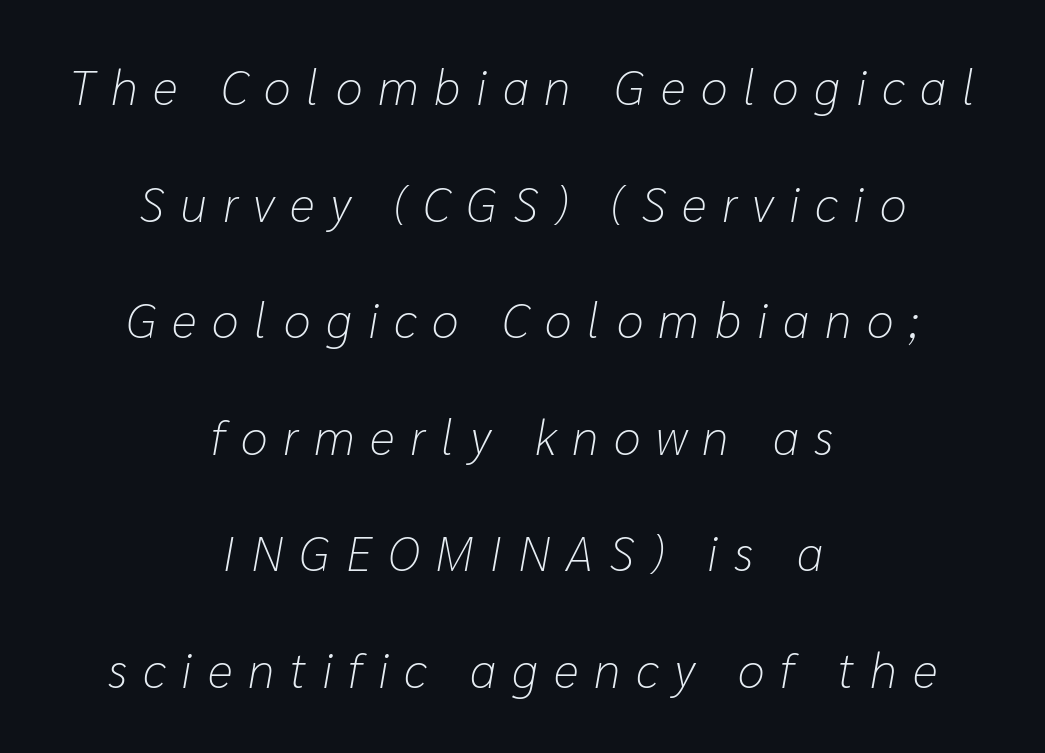
Does the lettering tilt? It does — this is italic. The typeface has the unassuming heft of standard copy or less. The gaps between neighbouring characters are conspicuously large. Lines of text with bare space underneath. Each letter keeps its own natural width here, so spacing adapts to shape. This sample trades compactness for vertical openness between lines.
